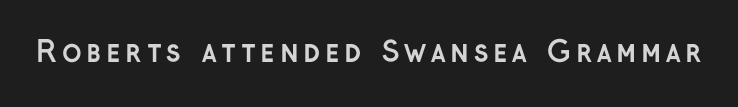
Examine the stroke ends and you'll find no serifs. The type sits square on the baseline with zero lean. Just letters on the line, the space beneath them empty. Think of a printed novel: that variable character pitch is what you see here. Heavy, bold letterforms.
